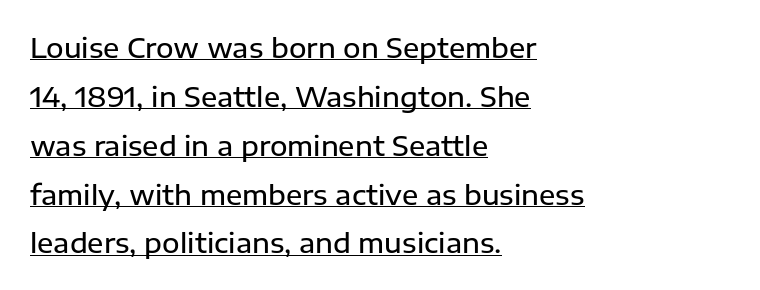
The image shows 27 px text type, upright; set left-aligned, line spacing 1.81x, normal letter spacing, underlined.
